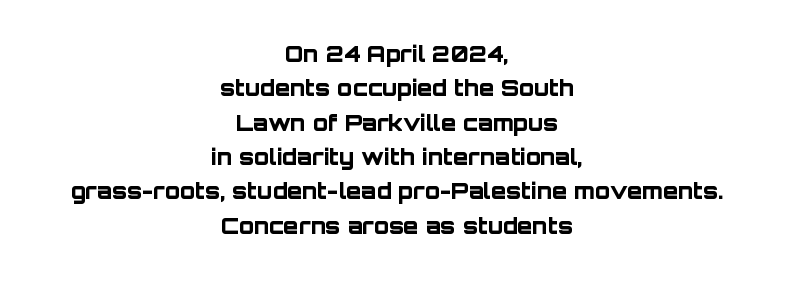
The image shows 22 px bold type, upright; set centered, normal line spacing (1.56x), normal letter spacing, not underlined.
